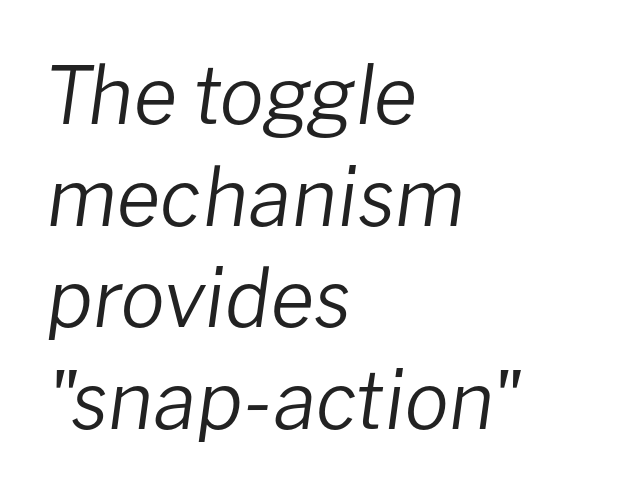
{"italic": "yes", "lean": "right", "slant_degrees": 8, "bold": "no", "weight": "regular", "width": "normal", "stroke_contrast": "low", "x_height": "medium", "monospaced": "no", "underline": "no", "align": "left", "line_spacing": "normal", "line_spacing_ratio": 1.27, "letter_spacing": "normal", "letter_spacing_em": 0.0, "glyph_px": 80}
